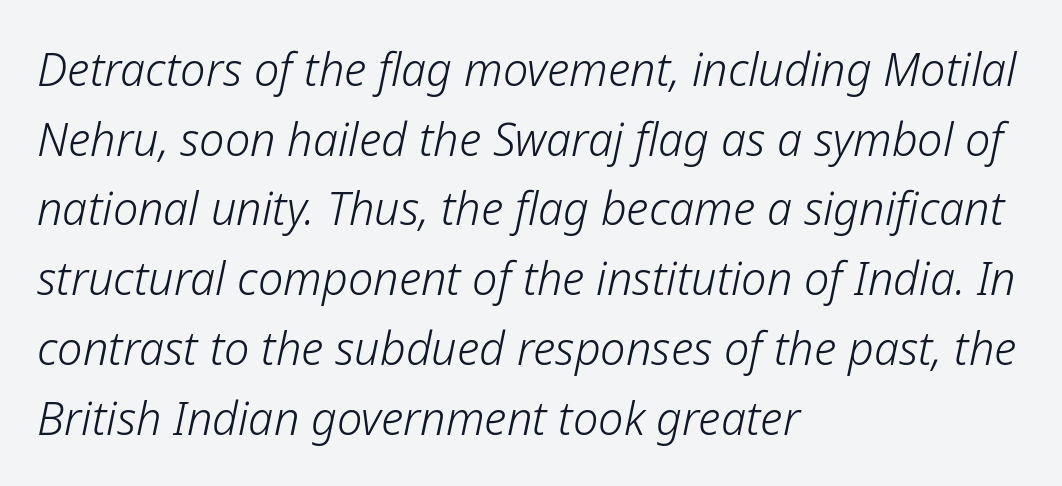
The image shows 45 px light type, italic (leaning right); set left-aligned, normal line spacing (1.55x), normal letter spacing, not underlined; low stroke contrast and a medium x-height.
